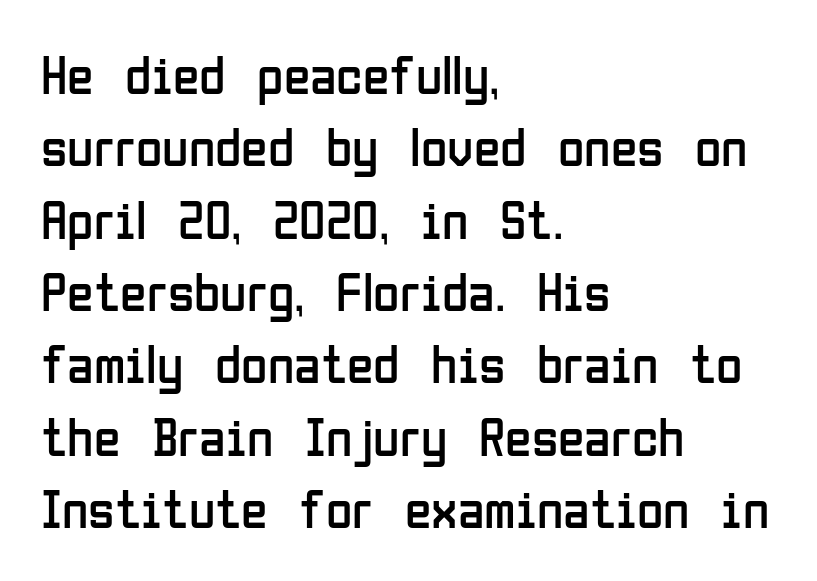
{"serif": "no", "italic": "no", "bold": "no", "weight": "regular", "width": "condensed", "stroke_contrast": "low", "x_height": "medium", "monospaced": "no", "underline": "no", "align": "left", "line_spacing": "normal", "line_spacing_ratio": 1.34, "letter_spacing": "normal", "letter_spacing_em": 0.0, "glyph_px": 54}
